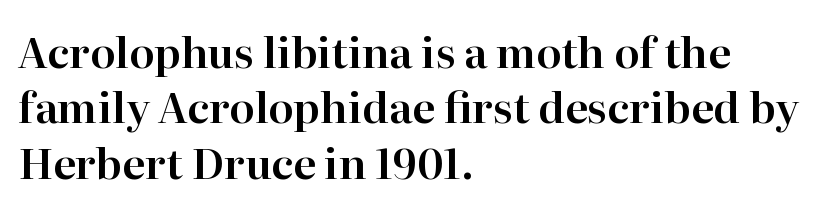
The image shows 42 px serif type, upright; set left-aligned, normal line spacing (1.32x), normal letter spacing, not underlined; high stroke contrast and a medium x-height.
